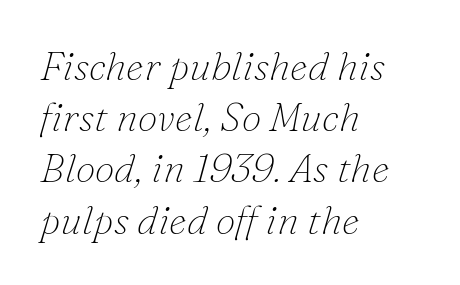
The lettering tilts uniformly, giving the passage an italic look. This rendering uses left alignment, leaving the right contour irregular. These lines are rendered in a variable-pitch font. The block of text has a typical density, with ordinary space between rows. Small tapered or slab feet sit at the stroke ends, so this counts as serif.
